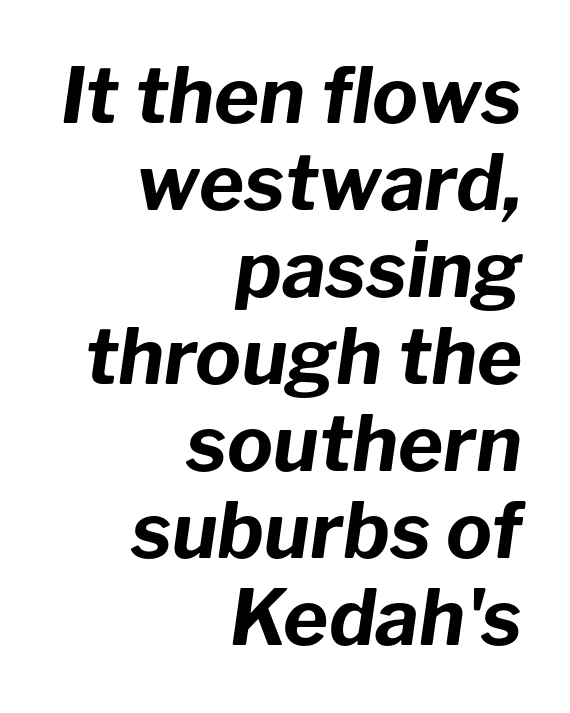
Q: Is the text bold? A: Yes.
Q: Is the text italic (slanted)? A: Yes, it leans right by about 8 degrees.
Q: Is the text underlined? A: No.
Q: How is the paragraph aligned? A: Right-aligned.
Q: Is the spacing between letters normal or unusually wide? A: Normal.
Q: Is the spacing between lines tight, normal or loose? A: Tight.
Q: Width (condensed, normal, or wide)? A: Normal.
Q: Stroke contrast? A: Low.
Q: x-height? A: Medium.
Q: Monospaced? A: No.
